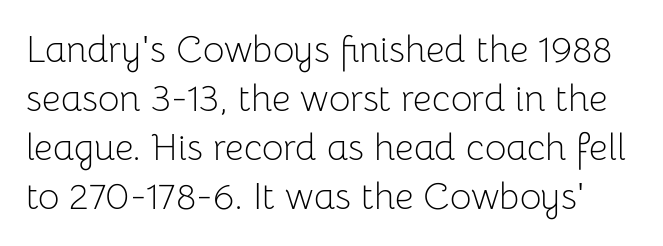
The image shows 37 px light sans-serif type, upright; set normal line spacing (1.32x), normal letter spacing, not underlined; low stroke contrast and a medium x-height.
